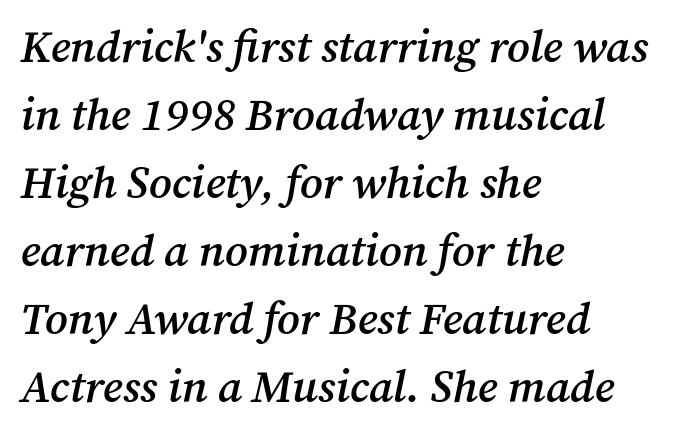
Q: Is the text bold? A: Semi-bold.
Q: Is the text italic (slanted)? A: Yes, it leans right by about 12 degrees.
Q: Is the typeface a serif or a sans-serif typeface? A: Serif.
Q: Is the text underlined? A: No.
Q: How is the paragraph aligned? A: Left-aligned.
Q: Is the spacing between letters normal or unusually wide? A: Normal.
Q: Is the spacing between lines tight, normal or loose? A: Normal.
Q: Width (condensed, normal, or wide)? A: Normal.
Q: Stroke contrast? A: Medium.
Q: x-height? A: Medium.
Q: Monospaced? A: No.
